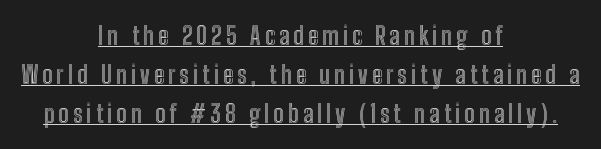
{"italic": "no", "underline": "yes", "align": "center", "line_spacing": "normal", "line_spacing_ratio": 1.56, "glyph_px": 25}
